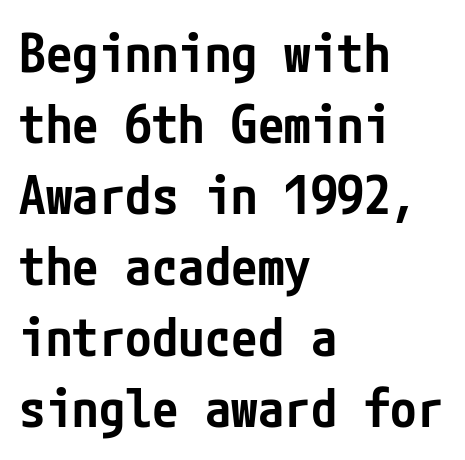
{"serif": "no", "italic": "no", "bold": "semi", "weight": "semibold", "width": "condensed", "stroke_contrast": "low", "x_height": "medium", "underline": "no", "align": "left", "line_spacing": "normal", "line_spacing_ratio": 1.34, "letter_spacing": "normal", "letter_spacing_em": 0.0, "glyph_px": 53}
